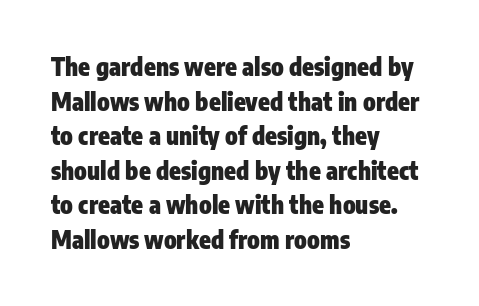
Q: Is the text bold? A: Yes.
Q: Is the text italic (slanted)? A: No, it is upright.
Q: Is the text underlined? A: No.
Q: How is the paragraph aligned? A: Left-aligned.
Q: Is the spacing between letters normal or unusually wide? A: Normal.
Q: Is the spacing between lines tight, normal or loose? A: Normal.
